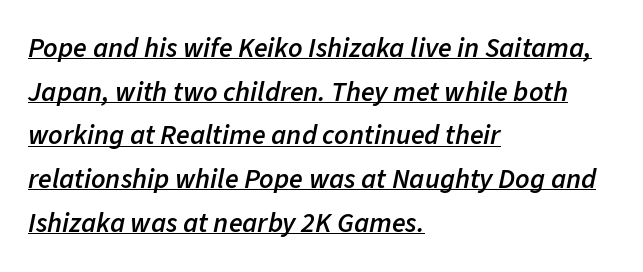
{"italic": "yes", "lean": "right", "slant_degrees": 11, "bold": "semi", "weight": "semibold", "width": "normal", "stroke_contrast": "low", "x_height": "medium", "monospaced": "no", "underline": "yes", "align": "left", "line_spacing": "normal", "line_spacing_ratio": 1.56, "letter_spacing": "normal", "letter_spacing_em": 0.0, "glyph_px": 28}
